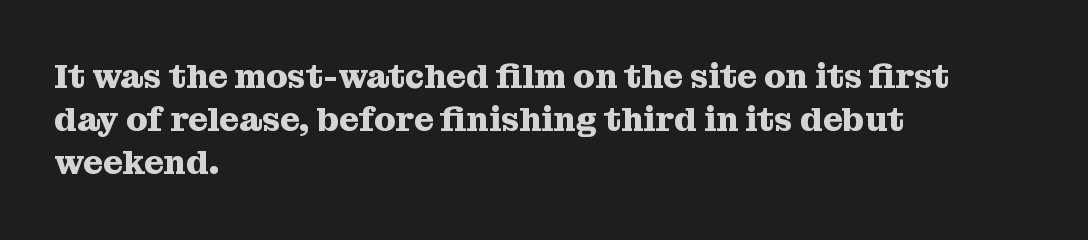
The image shows 34 px heavy serif type, upright; set left-aligned, normal line spacing (1.27x), normal letter spacing, not underlined; medium stroke contrast and a medium x-height.
